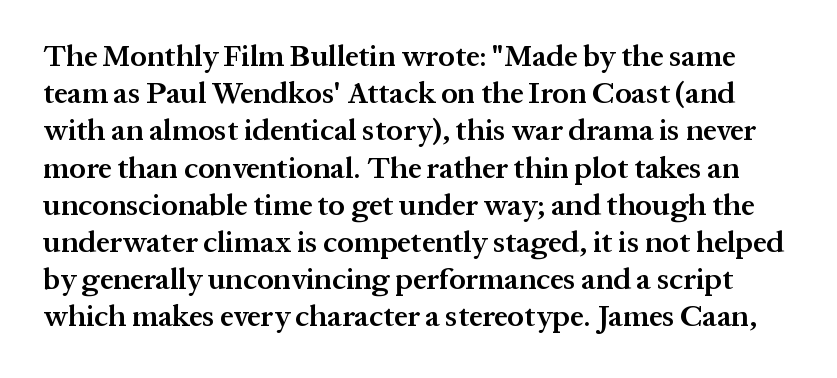
The image shows 30 px semibold serif type, upright; set line spacing 1.24x, normal letter spacing, not underlined; medium stroke contrast and a medium x-height.
